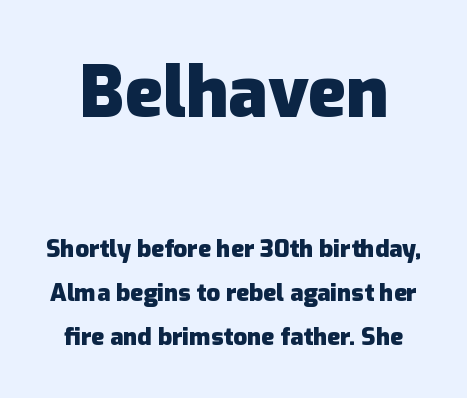
Italic: no, the glyphs are upright roman. Honestly, there is no underline to notice here at all. Stroke terminals: plain, sans-serif. Between these two stacked blocks, the higher one wins on size. You could not count columns in this text — the font is proportionally spaced. The letters are bold, with thick, heavy strokes.
